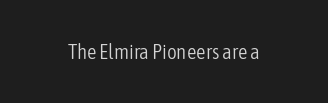
The passage shown is not underscored anywhere. The font's upright variant was chosen for this text. Stems here are at most as thick as an everyday book face. Observe the ordinary spacing: letters are neighbours, not strangers.
